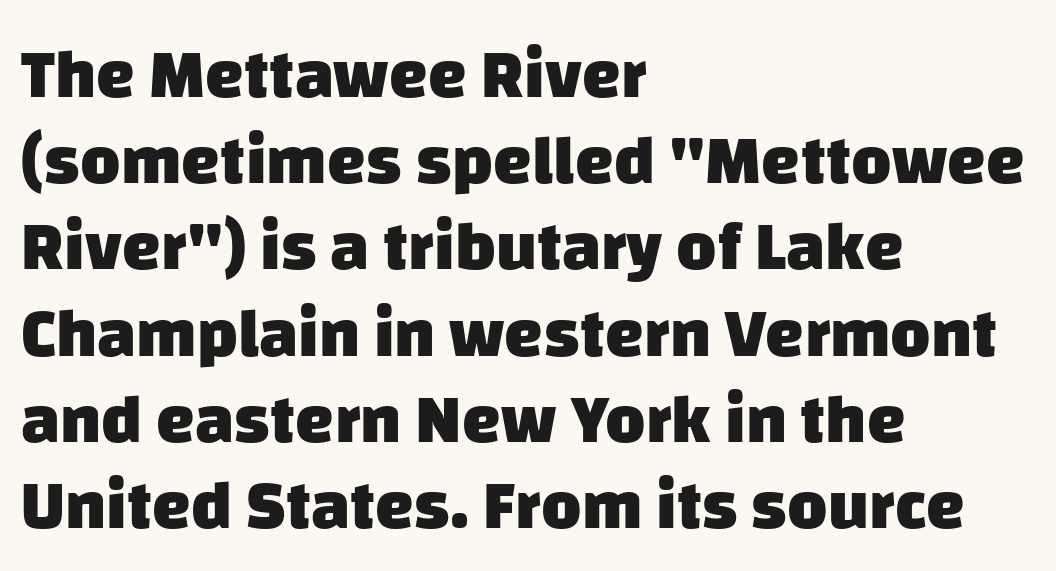
{"serif": "no", "bold": "yes", "weight": "heavy", "width": "normal", "stroke_contrast": "low", "x_height": "large", "monospaced": "no", "underline": "no", "align": "left", "line_spacing": "normal", "line_spacing_ratio": 1.25, "letter_spacing": "normal", "letter_spacing_em": 0.0, "glyph_px": 69}
